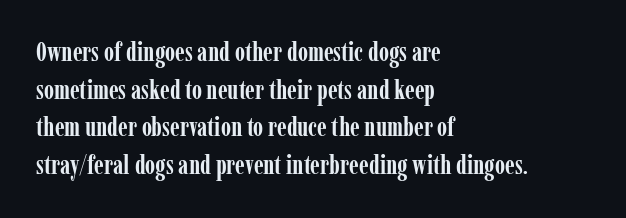
On the weight axis this lands at bold, roughly 700. Words float on clear page, feet unadorned. Interline gaps are of average width in this sample. The rendering keeps characters at their native spacing. In terms of posture, this sample is upright.
